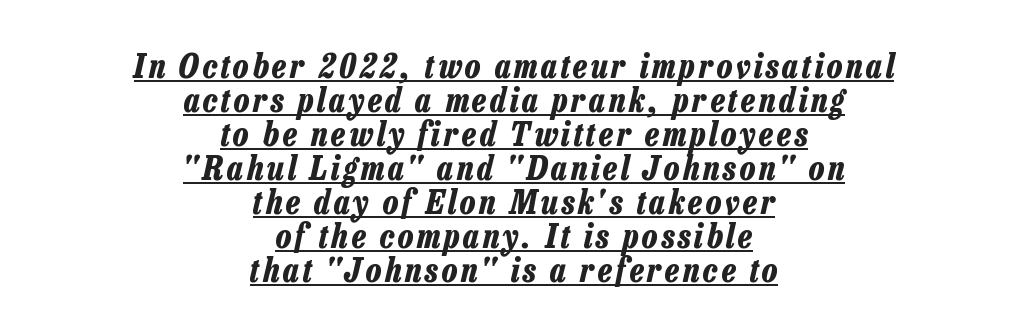
{"italic": "yes", "lean": "right", "slant_degrees": 13, "bold": "yes", "weight": "bold", "width": "condensed", "stroke_contrast": "low", "x_height": "medium", "monospaced": "no", "underline": "yes", "align": "center", "line_spacing": "tight", "line_spacing_ratio": 1.0, "glyph_px": 34}
